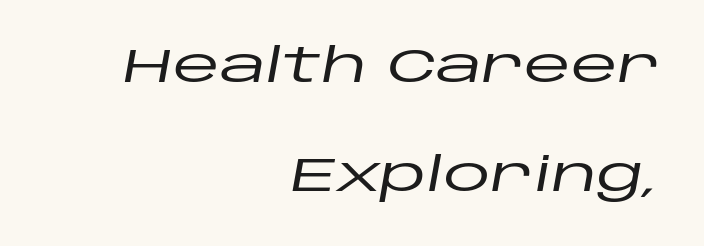
The image shows 48 px wide type, italic (leaning right); set right-aligned, loose line spacing (2.27x), normal letter spacing, not underlined; low stroke contrast and a large x-height.
